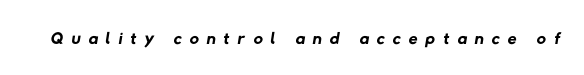
{"bold": "no", "underline": "no", "letter_spacing": "wide", "letter_spacing_em": 0.31, "glyph_px": 26}
